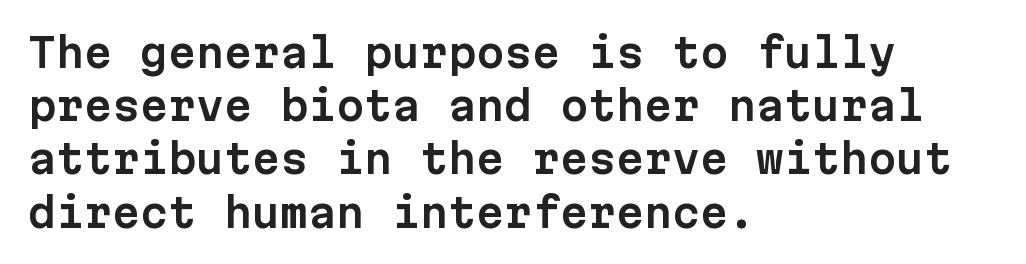
The image shows 40 px sans-serif type, upright, monospaced; set left-aligned, normal line spacing (1.33x), normal letter spacing, not underlined; low stroke contrast and a medium x-height.
